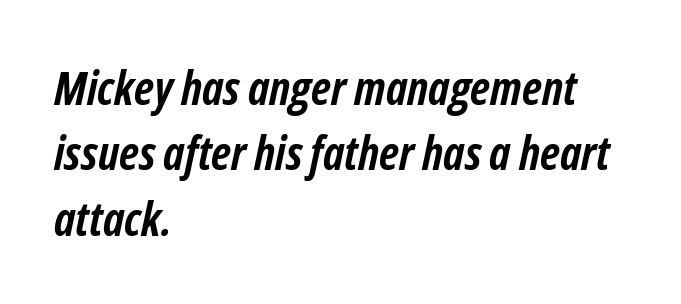
Q: Is the text bold? A: Yes.
Q: Is the text italic (slanted)? A: Yes, it leans right by about 12 degrees.
Q: Is the text underlined? A: No.
Q: How is the paragraph aligned? A: Left-aligned.
Q: Is the spacing between letters normal or unusually wide? A: Normal.
Q: Is the spacing between lines tight, normal or loose? A: Normal.
Q: Width (condensed, normal, or wide)? A: Condensed.
Q: Stroke contrast? A: Low.
Q: x-height? A: Medium.
Q: Monospaced? A: No.
